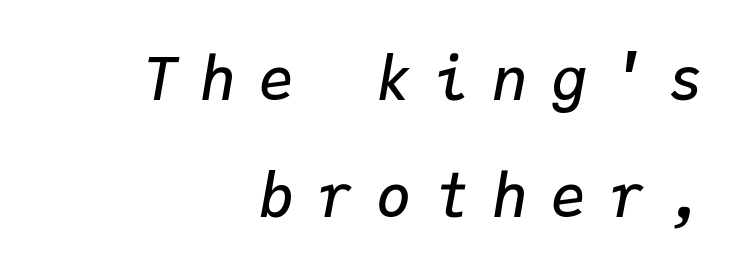
The image shows 59 px semibold type, italic (leaning right), monospaced; set right-aligned, loose line spacing (1.99x), unusually wide letter spacing (+0.39 em), not underlined; low stroke contrast and a medium x-height.
